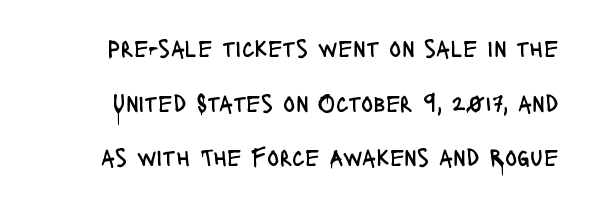
{"italic": "no", "bold": "no", "underline": "no", "line_spacing": "loose", "line_spacing_ratio": 2.19, "letter_spacing": "normal", "letter_spacing_em": 0.0, "glyph_px": 25}
